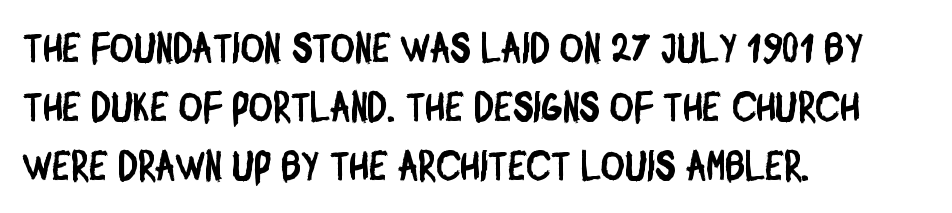
Q: Is the typeface a serif or a sans-serif typeface? A: Sans-serif.
Q: Is the text underlined? A: No.
Q: How is the paragraph aligned? A: Left-aligned.
Q: Is the spacing between letters normal or unusually wide? A: Normal.
Q: Is the spacing between lines tight, normal or loose? A: Normal.
Q: Width (condensed, normal, or wide)? A: Condensed.
Q: Stroke contrast? A: Low.
Q: x-height? A: Large.
Q: Monospaced? A: No.
